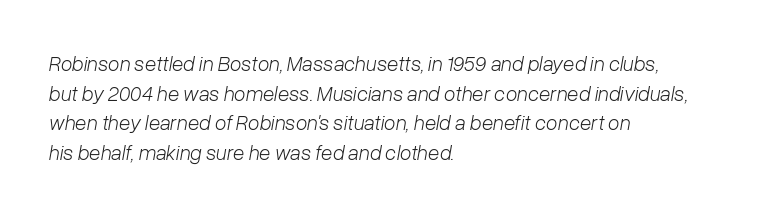
Q: Is the text bold? A: No.
Q: Is the text italic (slanted)? A: Yes, it leans right by about 10 degrees.
Q: Is the text underlined? A: No.
Q: How is the paragraph aligned? A: Left-aligned.
Q: Is the spacing between letters normal or unusually wide? A: Normal.
Q: Is the spacing between lines tight, normal or loose? A: Normal.
